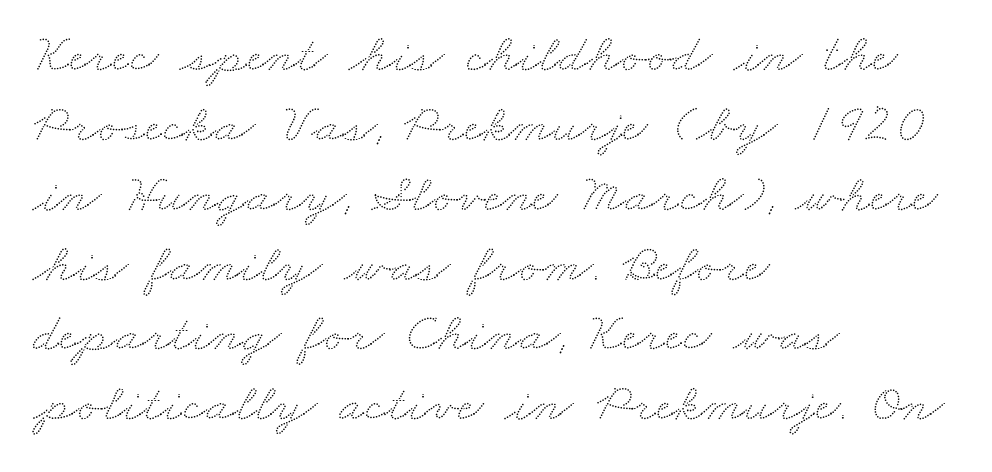
The image shows 55 px wide type; set left-aligned, normal line spacing (1.27x), normal letter spacing, not underlined; low stroke contrast and a small x-height.
